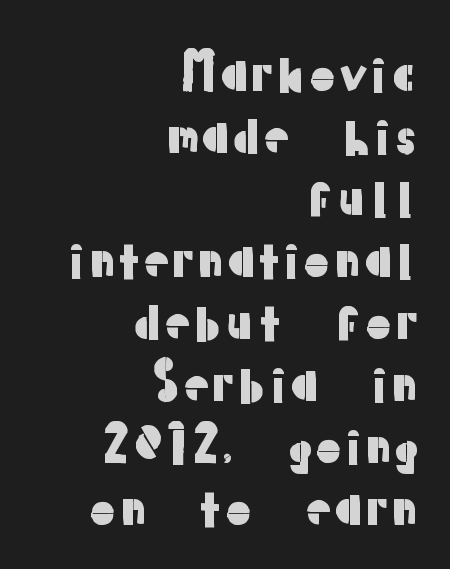
Honestly, the letter spacing is just normal — you wouldn't notice it. Casual observation: everything's shoved over to the right. These lines are rendered in a variable-pitch font. The space directly below the letters is spotless. Is this a sans? Yes — the strokes have no serifs.
